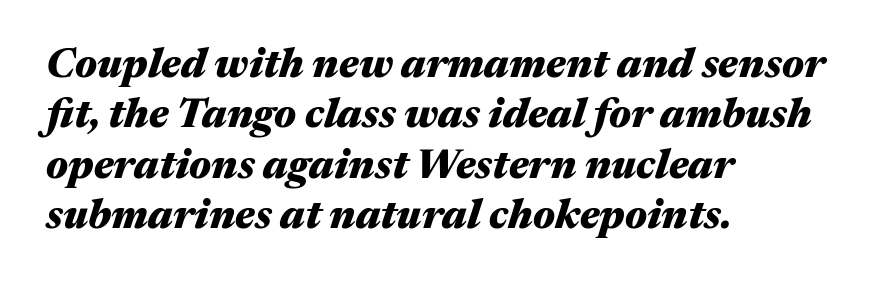
Notice how the passage keeps a crisp vertical edge on the left only. The font is running at its bold setting. Words float on clear page, feet unadorned. In terms of letterspacing, this is plain default setting. Each letter keeps its own natural width here, so spacing adapts to shape. Looking at the ascenders, they clearly lean.
